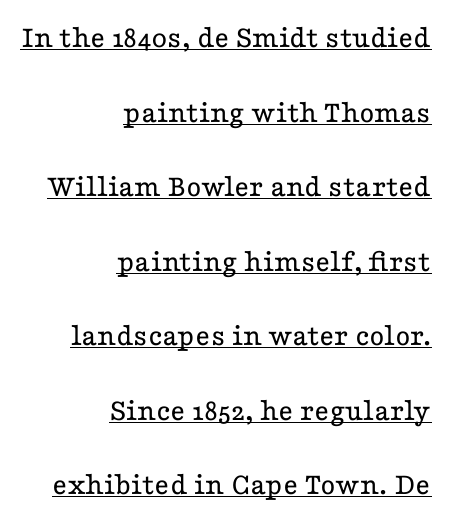
Vertical spacing — loose. A flush-right, rag-left setting is used for this passage. The strokes carry an ordinary text weight at most. This is serif lettering, the kind often seen in printed books. A rule runs beneath these lines of type.
